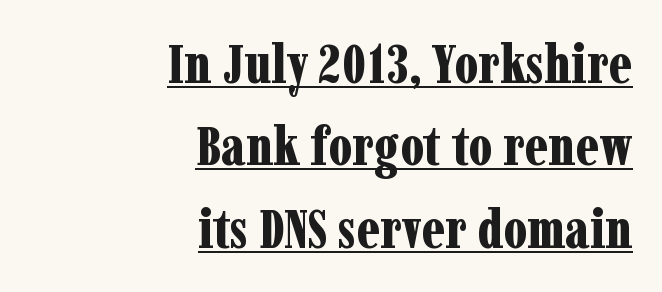
Q: Is the text bold? A: Yes.
Q: Is the text italic (slanted)? A: No, it is upright.
Q: Is the typeface a serif or a sans-serif typeface? A: Serif.
Q: Is the text underlined? A: Yes.
Q: How is the paragraph aligned? A: Right-aligned.
Q: Is the spacing between letters normal or unusually wide? A: Normal.
Q: Is the spacing between lines tight, normal or loose? A: Normal.
Q: Width (condensed, normal, or wide)? A: Condensed.
Q: Stroke contrast? A: Low.
Q: x-height? A: Medium.
Q: Monospaced? A: No.
